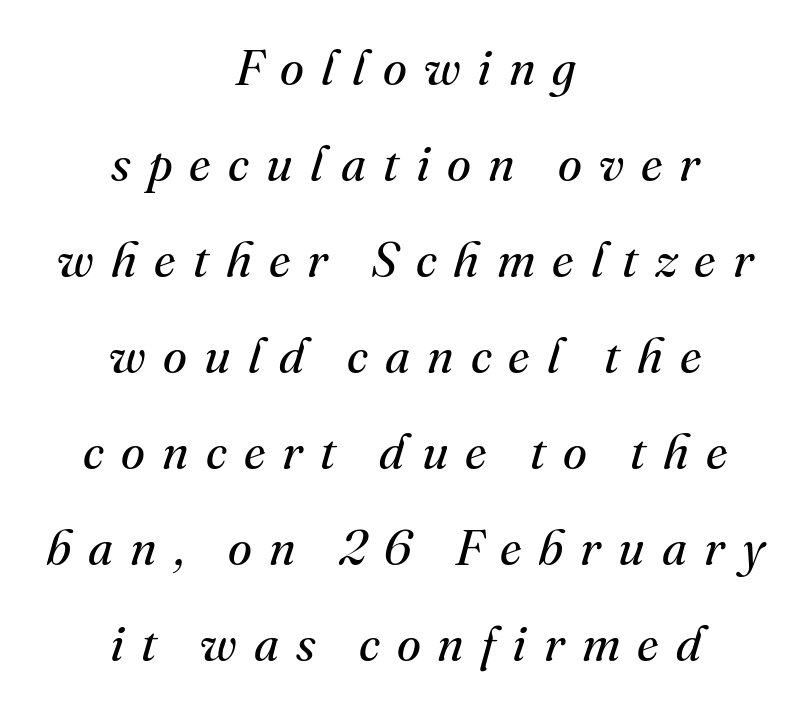
Regarding leading, the lines here are spaced well apart. You could not count columns in this text — the font is proportionally spaced. The words here are not underlined. Visually the block forms a symmetrical silhouette, jagged on both flanks. Note: serifs present on the glyphs. Caption: expanded tracking, letters set apart.
